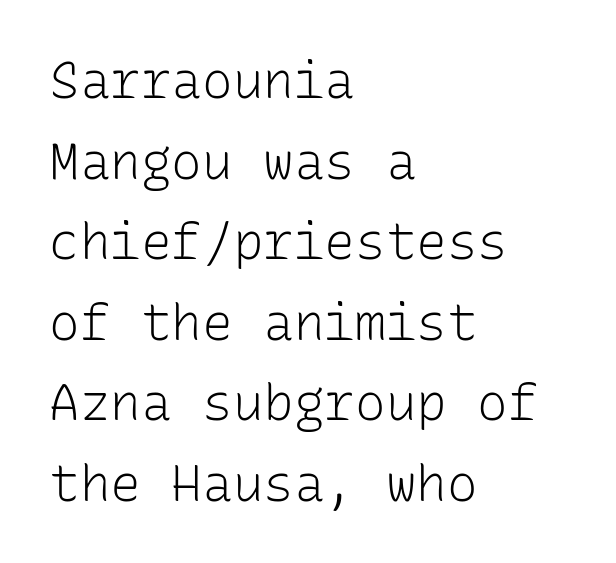
{"serif": "no", "italic": "no", "bold": "no", "weight": "light", "width": "normal", "stroke_contrast": "low", "x_height": "medium", "monospaced": "yes", "underline": "no", "align": "left", "line_spacing": "normal", "line_spacing_ratio": 1.58, "letter_spacing": "normal", "letter_spacing_em": 0.0, "glyph_px": 51}
